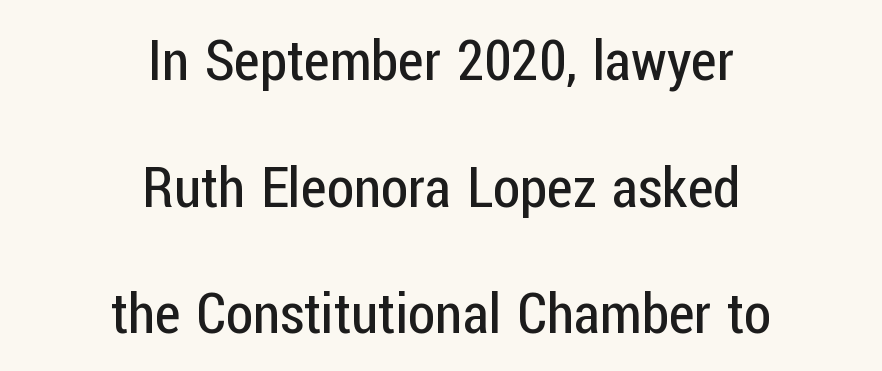
It's the straight-up-and-down kind of type. Tracking here is standard; glyphs follow each other at the usual distance. How would I describe the line gaps? Wide and relaxed. Clear beneath every line of the passage. The cut favours lightness, reaching ordinary text weight at its darkest. Nope, no serifs anywhere on these letters.
